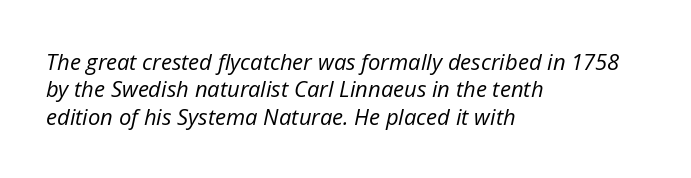
Q: Is the text bold? A: No.
Q: Is the text italic (slanted)? A: Yes, it leans right by about 12 degrees.
Q: Is the text underlined? A: No.
Q: How is the paragraph aligned? A: Left-aligned.
Q: Is the spacing between letters normal or unusually wide? A: Normal.
